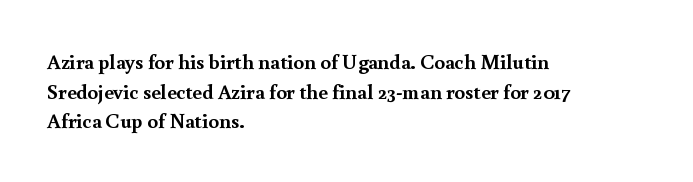
The vertical gap from one line to the next is medium. Beneath every word, the page is bare. Nothing unusual about the tracking: characters are spaced as the font intends. Its strokes are broad and dark, the hallmark of bold type. This sample uses an upright cut, with every glyph sitting square on the baseline. If you drew a ruler down the left edge, every line would touch it.
